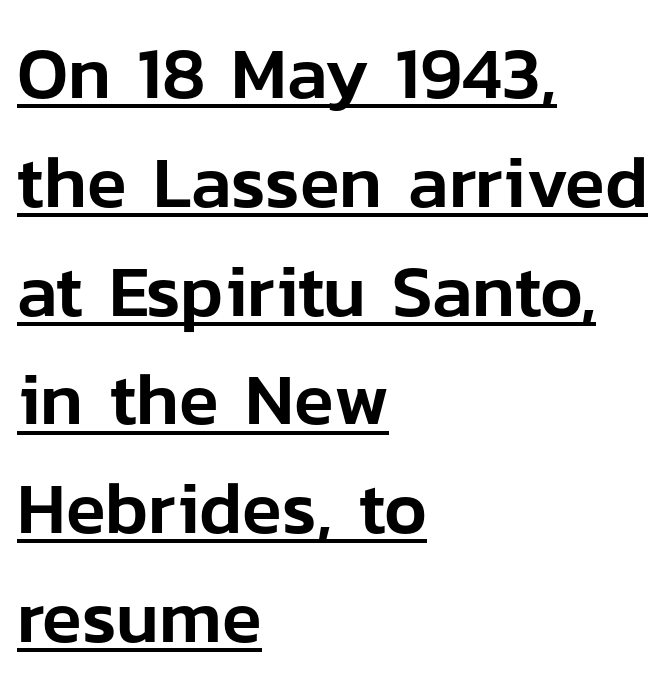
A sans-serif font was chosen for this passage. Nope, not italic — everything's standing straight. Teacher's note: observe the even left margin — that is flush-left alignment. The passage shown is underscored from start to finish. The tracking reads as untouched default to a designer's eye. Whoever set this chose a conventional vertical rhythm.
